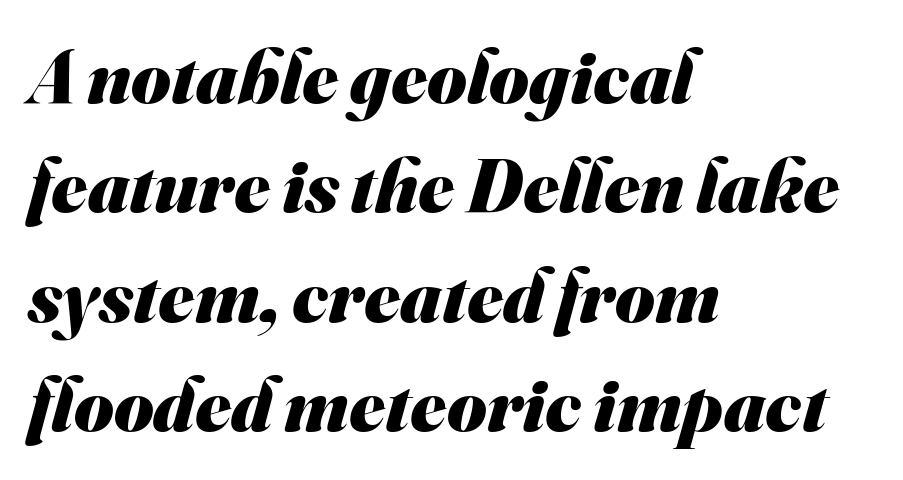
The image shows 76 px heavy sans-serif type; set left-aligned, normal line spacing (1.44x), normal letter spacing, not underlined; medium stroke contrast and a small x-height.
